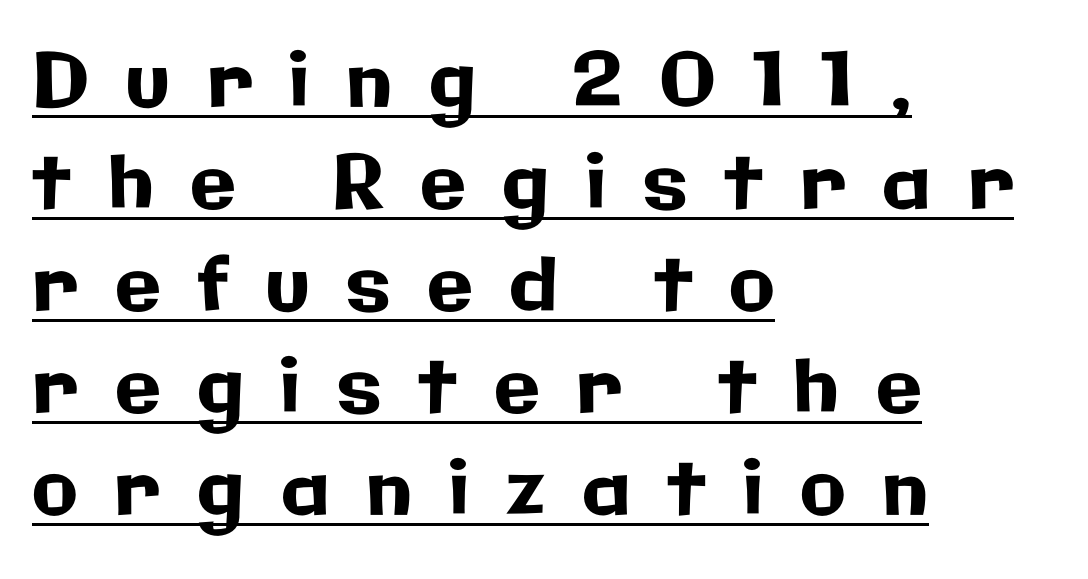
Which margin do the lines hug? The left one — the right edge is uneven. Proportional: the letters do not fall into vertical columns. The characters display no serif detailing; their extremities are plain. Beneath each row of characters lies a ruled line. A typesetter would mark this as roman, not italic. The line texture is sparse and dotted thanks to wide tracking.
